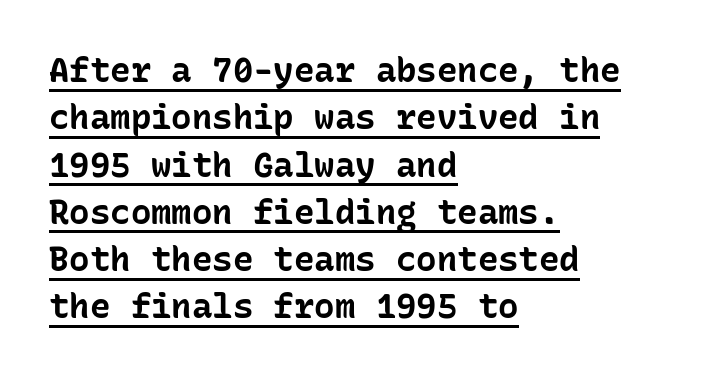
{"serif": "no", "italic": "no", "bold": "yes", "weight": "bold", "width": "normal", "stroke_contrast": "low", "x_height": "medium", "monospaced": "yes", "underline": "yes", "align": "left", "line_spacing": "normal", "line_spacing_ratio": 1.39, "letter_spacing": "normal", "letter_spacing_em": 0.0, "glyph_px": 34}
